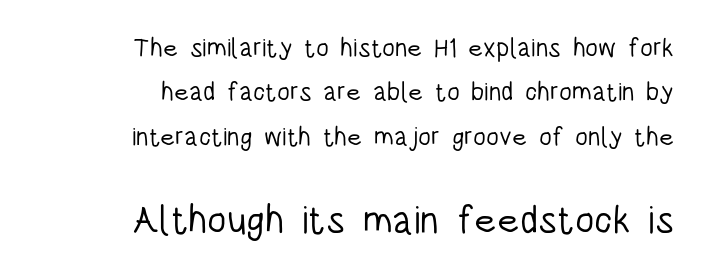
Italic? Not at all — the glyphs are vertical. The face looks like a standard text weight, possibly lighter. Compared with a flush-left layout, this one pins lines to the opposite, right side. Note the varied advance widths — an 'i' is clearly narrower than an 'm'. The face used here is a sans, in the tradition of grotesques and geometrics.
